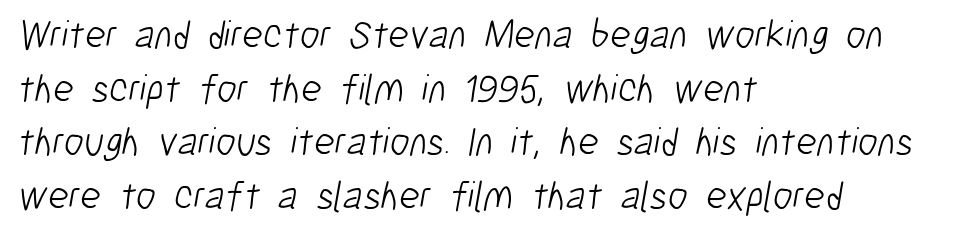
The image shows 40 px light, condensed sans-serif type; set left-aligned, normal line spacing (1.34x), normal letter spacing, not underlined; low stroke contrast and a medium x-height.
